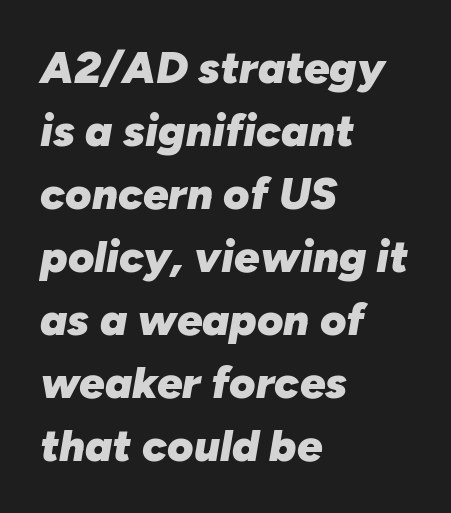
Q: Is the text bold? A: Yes.
Q: Is the text italic (slanted)? A: Yes, it leans right by about 10 degrees.
Q: Is the text underlined? A: No.
Q: How is the paragraph aligned? A: Left-aligned.
Q: Is the spacing between letters normal or unusually wide? A: Normal.
Q: Is the spacing between lines tight, normal or loose? A: Normal.
Q: Width (condensed, normal, or wide)? A: Normal.
Q: Stroke contrast? A: Low.
Q: x-height? A: Medium.
Q: Monospaced? A: No.
